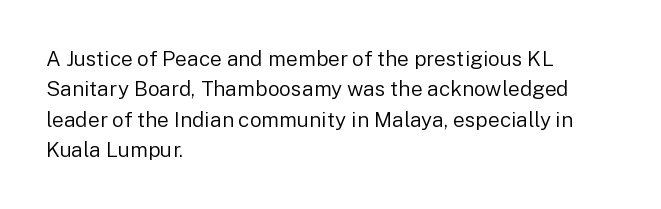
The image shows 21 px text type, upright; set left-aligned, normal line spacing (1.45x), normal letter spacing, not underlined.
